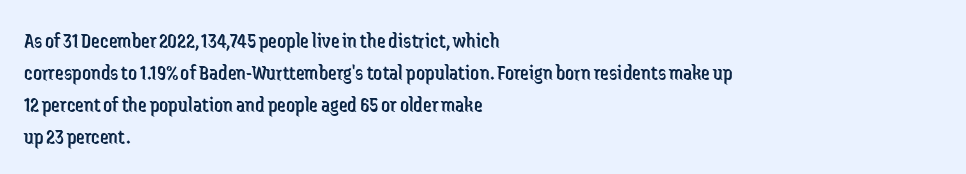
This sample uses an upright cut, with every glyph sitting square on the baseline. Check the space under the baseline: it is left empty. These lines are set flush left with a ragged right edge. Weight: not bold — regular or lighter.
